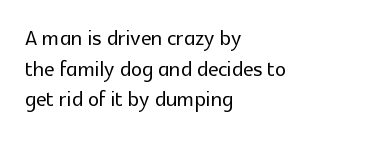
{"serif": "no", "italic": "no", "width": "normal", "x_height": "medium", "monospaced": "no", "underline": "no", "align": "left", "line_spacing": "tight", "line_spacing_ratio": 1.09, "letter_spacing": "normal", "letter_spacing_em": 0.0, "glyph_px": 28}
